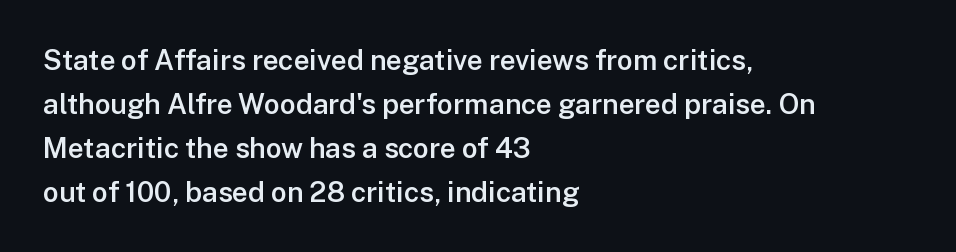
The rendering uses a semibold face; strokes are thickened but not to full bold. Each word holds together tightly as a unit, with standard inter-letter gaps. One glance says typical: line gaps are just what's usual. Casual observation: everything's shoved over to the left.
